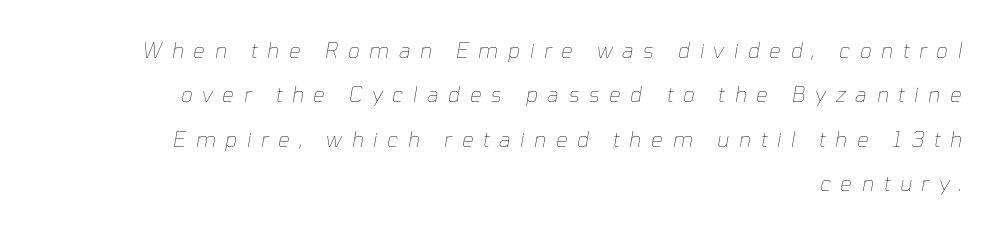
The image shows 21 px text type, italic (leaning right); set right-aligned, loose line spacing (2.11x), unusually wide letter spacing (+0.45 em), not underlined.
